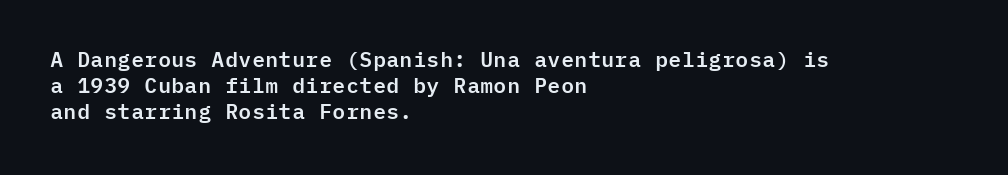
Q: Is the text italic (slanted)? A: No, it is upright.
Q: Is the text underlined? A: No.
Q: How is the paragraph aligned? A: Left-aligned.
Q: Is the spacing between letters normal or unusually wide? A: Normal.
